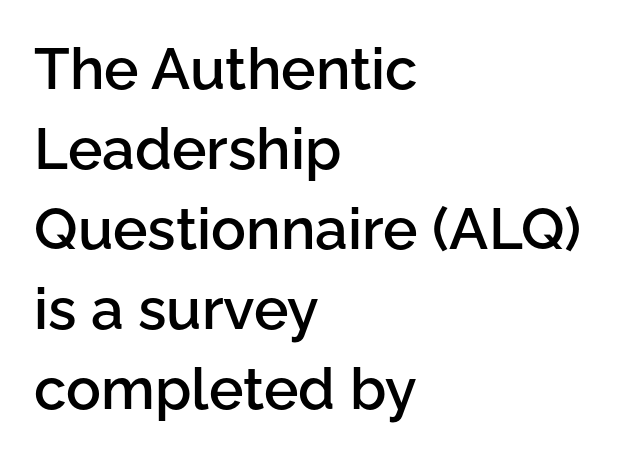
Q: Is the text bold? A: Semi-bold.
Q: Is the text italic (slanted)? A: No, it is upright.
Q: Is the typeface a serif or a sans-serif typeface? A: Sans-serif.
Q: Is the text underlined? A: No.
Q: How is the paragraph aligned? A: Left-aligned.
Q: Is the spacing between letters normal or unusually wide? A: Normal.
Q: Is the spacing between lines tight, normal or loose? A: Normal.
Q: Width (condensed, normal, or wide)? A: Normal.
Q: Stroke contrast? A: Low.
Q: x-height? A: Medium.
Q: Monospaced? A: No.
